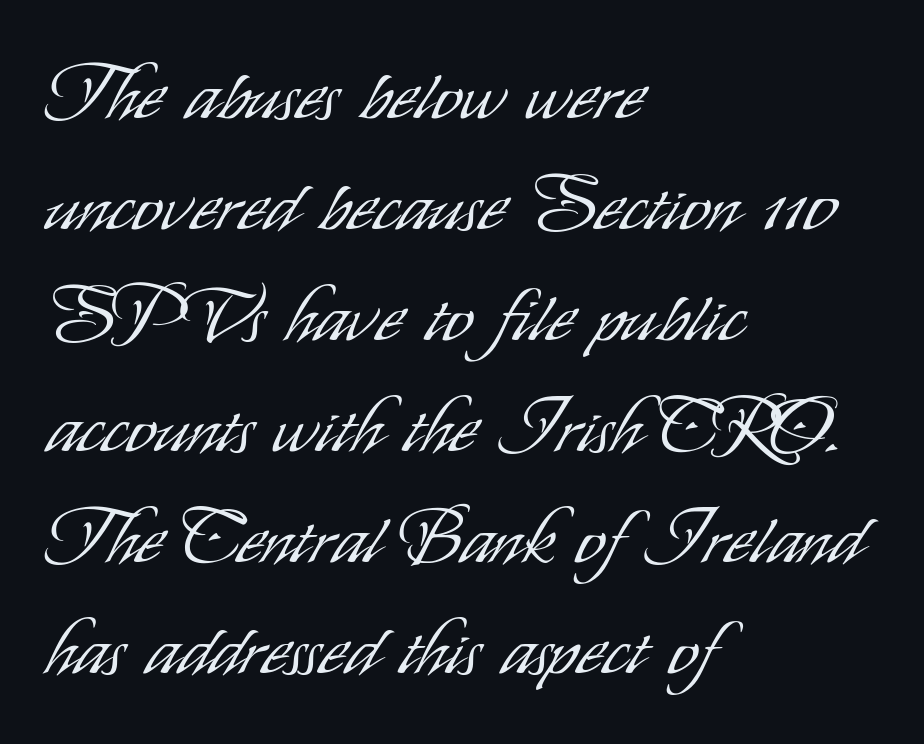
{"serif": "no", "bold": "no", "weight": "light", "width": "condensed", "stroke_contrast": "low", "x_height": "small", "monospaced": "no", "underline": "no", "align": "left", "line_spacing": "normal", "line_spacing_ratio": 1.48, "letter_spacing": "normal", "letter_spacing_em": 0.0, "glyph_px": 75}
